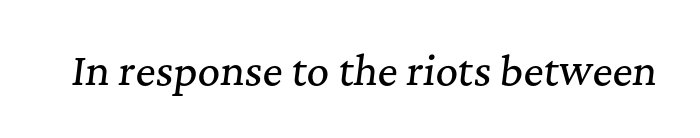
Q: Is the text italic (slanted)? A: Yes, it leans right by about 7 degrees.
Q: Is the typeface a serif or a sans-serif typeface? A: Serif.
Q: Is the text underlined? A: No.
Q: Is the spacing between letters normal or unusually wide? A: Normal.
Q: Width (condensed, normal, or wide)? A: Normal.
Q: Stroke contrast? A: Medium.
Q: x-height? A: Medium.
Q: Monospaced? A: No.
